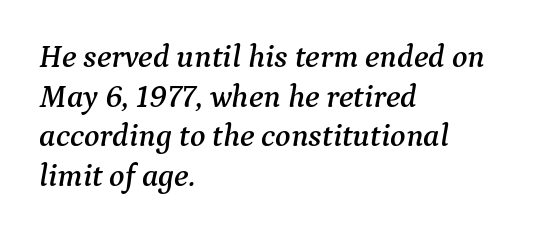
{"serif": "yes", "italic": "yes", "lean": "right", "slant_degrees": 9, "width": "normal", "stroke_contrast": "medium", "x_height": "medium", "monospaced": "no", "underline": "no", "align": "left", "line_spacing_ratio": 1.24, "letter_spacing": "normal", "letter_spacing_em": 0.0, "glyph_px": 32}
